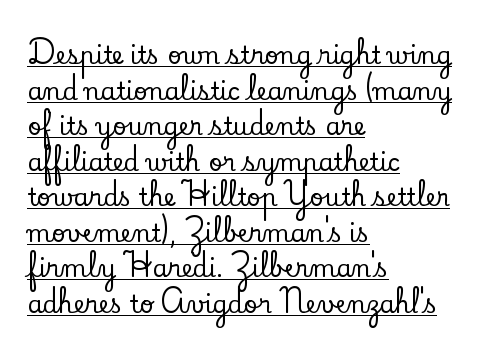
The image shows 24 px text type, upright; set left-aligned, normal line spacing (1.48x), normal letter spacing, underlined.
